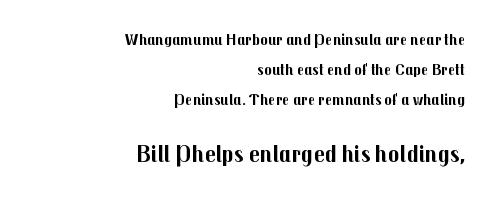
Q: Is the text bold? A: Yes.
Q: Is the text italic (slanted)? A: No, it is upright.
Q: Is the text underlined? A: No.
Q: How is the paragraph aligned? A: Right-aligned.
Q: Is the spacing between letters normal or unusually wide? A: Normal.
Q: Which block of text is set in a larger size, the first (top) or the second (bottom)? A: The second (bottom) one.
